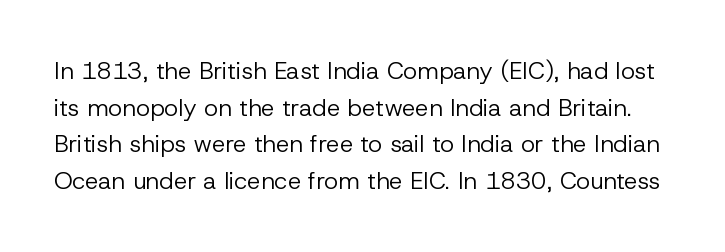
It's the straight-up-and-down kind of type. The characters are drawn with everyday or finer stroke widths. The string is rendered with underlining switched off. The line-height multiplier appears to be the usual default. Observe the ordinary spacing: letters are neighbours, not strangers.
